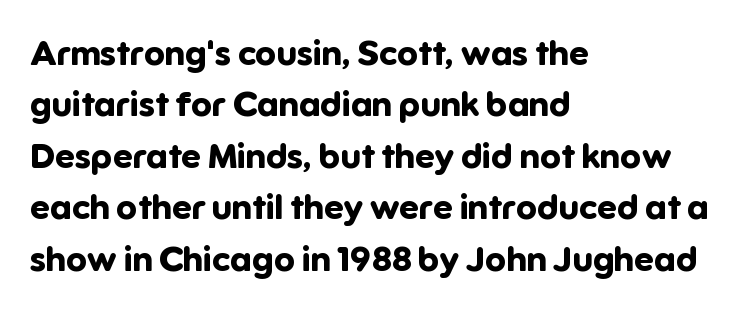
The line texture is even and compact thanks to regular tracking. A typesetter would mark this as roman, not italic. Looks like regular typesetting: each glyph gets only the width it needs. The designer left line spacing at the default. Set as a true bold cut, around the 700 mark. Plain, unruled lines of type.
